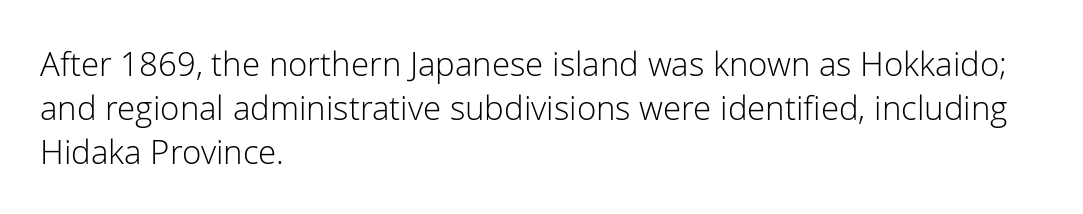
{"serif": "no", "italic": "no", "bold": "no", "weight": "light", "width": "normal", "stroke_contrast": "low", "x_height": "medium", "monospaced": "no", "underline": "no", "align": "left", "line_spacing": "normal", "line_spacing_ratio": 1.33, "letter_spacing": "normal", "letter_spacing_em": 0.0, "glyph_px": 33}
